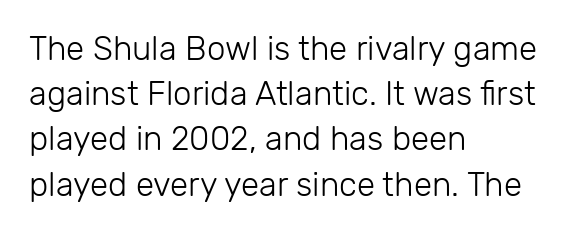
Q: Is the text bold? A: No.
Q: Is the text italic (slanted)? A: No, it is upright.
Q: Is the typeface a serif or a sans-serif typeface? A: Sans-serif.
Q: Is the text underlined? A: No.
Q: How is the paragraph aligned? A: Left-aligned.
Q: Is the spacing between letters normal or unusually wide? A: Normal.
Q: Is the spacing between lines tight, normal or loose? A: Normal.
Q: Width (condensed, normal, or wide)? A: Normal.
Q: Stroke contrast? A: Low.
Q: x-height? A: Medium.
Q: Monospaced? A: No.
